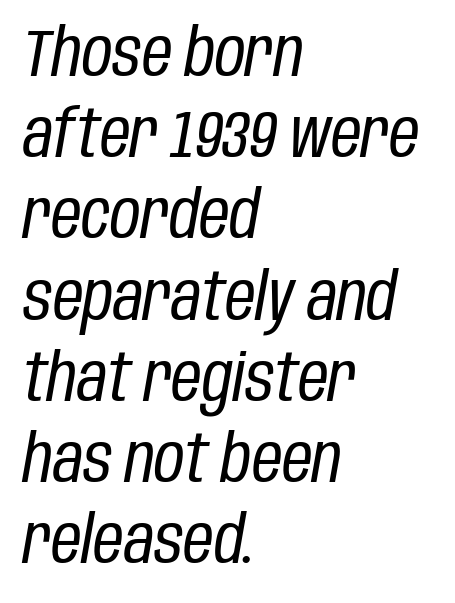
You could not count columns in this text — the font is proportionally spaced. In terms of posture, this sample is oblique. Standard letterfit; no display-style spreading of the glyphs. Quick note: underline off.
